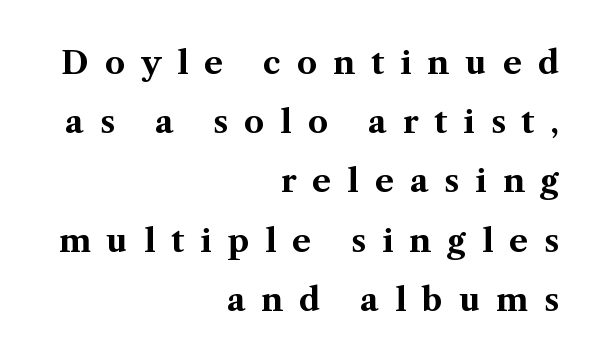
Q: Is the text bold? A: Yes.
Q: Is the text italic (slanted)? A: No, it is upright.
Q: Is the typeface a serif or a sans-serif typeface? A: Serif.
Q: Is the text underlined? A: No.
Q: How is the paragraph aligned? A: Right-aligned.
Q: Is the spacing between letters normal or unusually wide? A: Unusually wide.
Q: Width (condensed, normal, or wide)? A: Normal.
Q: Stroke contrast? A: Medium.
Q: x-height? A: Medium.
Q: Monospaced? A: No.
